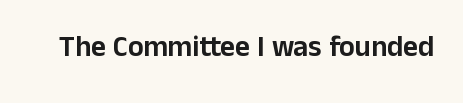
The letterforms sit shoulder to shoulder at normal distance. Vertical strokes here are truly vertical. Proportional: the letters do not fall into vertical columns. The specimen omits any rule beneath the text block's lines. Typographically, this falls in the sans-serif category.
